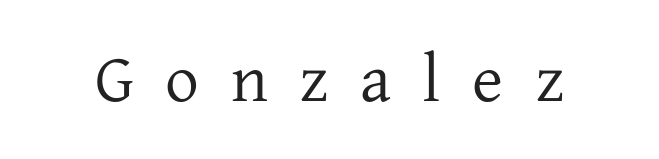
Q: Is the text bold? A: No.
Q: Is the text italic (slanted)? A: No, it is upright.
Q: Is the typeface a serif or a sans-serif typeface? A: Serif.
Q: Is the text underlined? A: No.
Q: Is the spacing between letters normal or unusually wide? A: Unusually wide.
Q: Width (condensed, normal, or wide)? A: Normal.
Q: Stroke contrast? A: Low.
Q: x-height? A: Medium.
Q: Monospaced? A: No.
